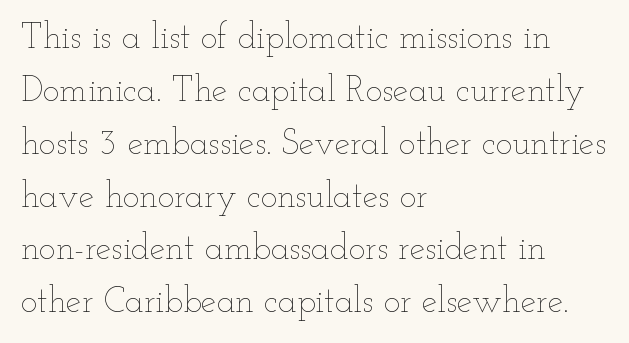
Q: Is the text bold? A: No.
Q: Is the text italic (slanted)? A: No, it is upright.
Q: Is the text underlined? A: No.
Q: How is the paragraph aligned? A: Left-aligned.
Q: Is the spacing between letters normal or unusually wide? A: Normal.
Q: Is the spacing between lines tight, normal or loose? A: Normal.
Q: Width (condensed, normal, or wide)? A: Wide.
Q: Stroke contrast? A: Low.
Q: x-height? A: Small.
Q: Monospaced? A: No.
